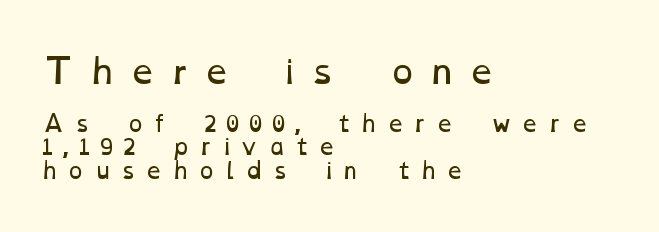
The image shows 33 px regular-weight, wide type; set left-aligned, tight line spacing (1.07x), unusually wide letter spacing (+0.38 em), not underlined; the first (top) block is 1.5x larger; low stroke contrast and a medium x-height.
